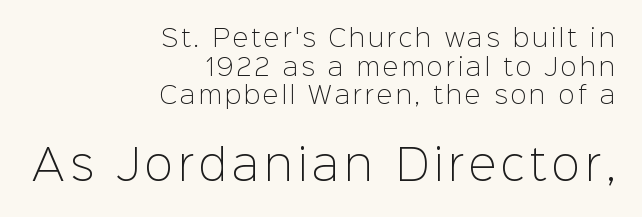
Q: Is the text bold? A: No.
Q: Is the text italic (slanted)? A: No, it is upright.
Q: Is the typeface a serif or a sans-serif typeface? A: Sans-serif.
Q: Is the text underlined? A: No.
Q: How is the paragraph aligned? A: Right-aligned.
Q: Which block of text is set in a larger size, the first (top) or the second (bottom)? A: The second (bottom) one.
Q: Width (condensed, normal, or wide)? A: Normal.
Q: Stroke contrast? A: Low.
Q: x-height? A: Medium.
Q: Monospaced? A: No.
